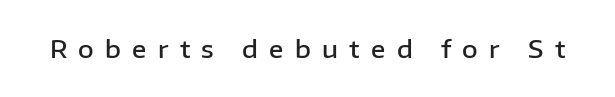
Q: Is the text bold? A: Semi-bold.
Q: Is the text italic (slanted)? A: No, it is upright.
Q: Is the text underlined? A: No.
Q: Is the spacing between letters normal or unusually wide? A: Unusually wide.
